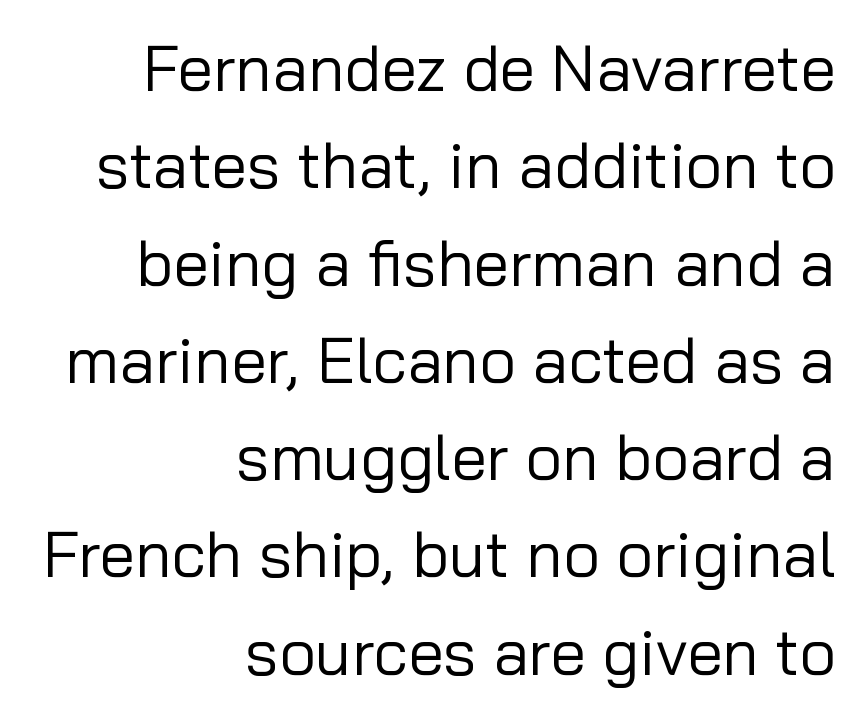
The rendering keeps characters at their native spacing. Typeset ragged left — the right edge is the straight one. This sample has the flowing, uneven cadence of proportional lettering. The lettering stays uniformly vertical, giving the passage a roman look. Descenders are the only things crossing below the line.
